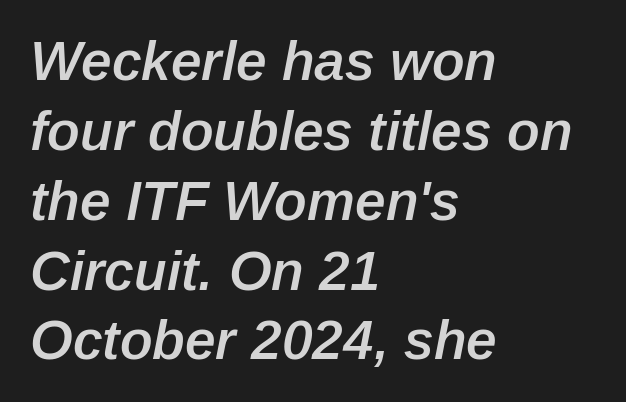
{"italic": "yes", "lean": "right", "slant_degrees": 12, "bold": "semi", "weight": "semibold", "width": "normal", "stroke_contrast": "low", "x_height": "medium", "monospaced": "no", "underline": "no", "align": "left", "line_spacing": "normal", "line_spacing_ratio": 1.27, "letter_spacing": "normal", "letter_spacing_em": 0.0, "glyph_px": 55}
